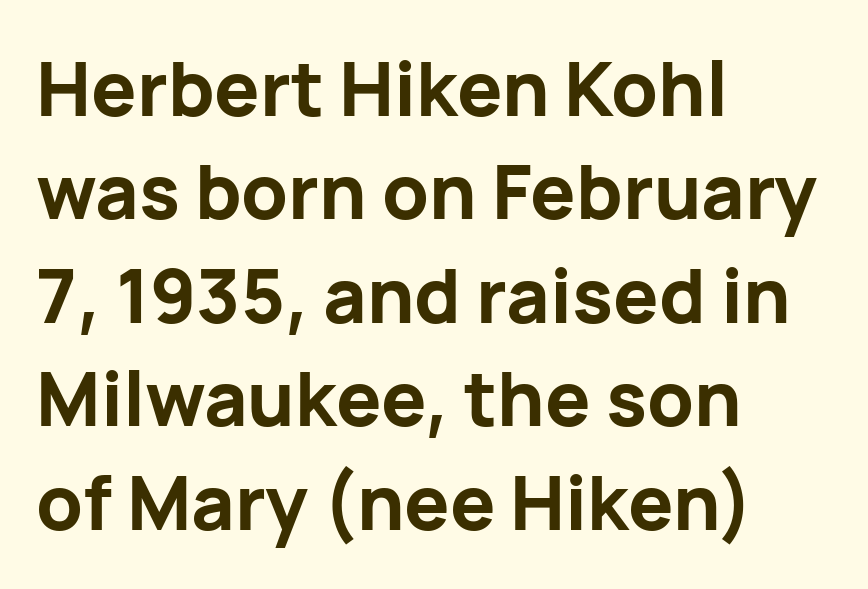
In terms of weight, the rendering is a true, heavy bold. Successive baselines arrive at the customary interval. A classic flush-left, rag-right setting is used for this passage. Stroke terminals: plain, sans-serif. This sample uses plain, unmodified letter spacing. Character widths vary here, with narrow letters taking less room than wide ones.
